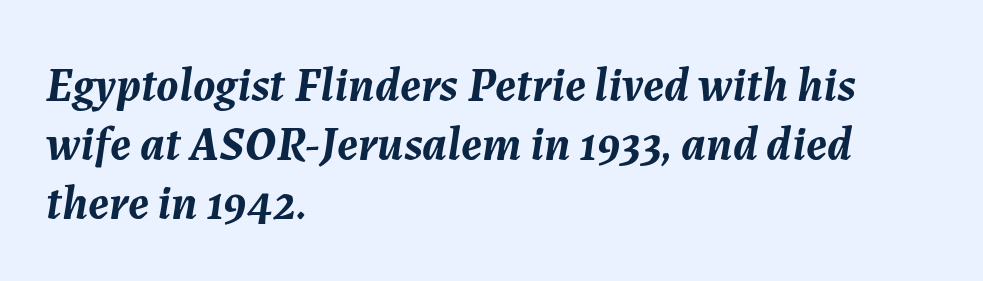
The image shows 48 px semibold type, italic (leaning right); set left-aligned, line spacing 1.23x, normal letter spacing, not underlined; medium stroke contrast and a medium x-height.
